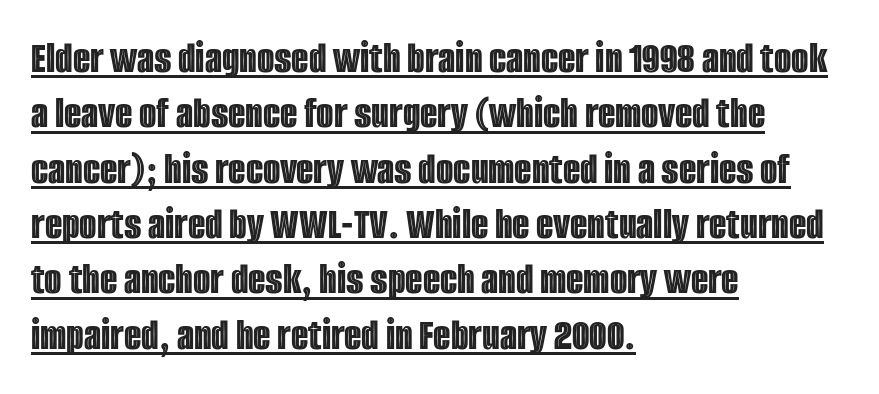
The image shows 45 px condensed type, upright; set left-aligned, line spacing 1.23x, normal letter spacing, underlined; a large x-height.
